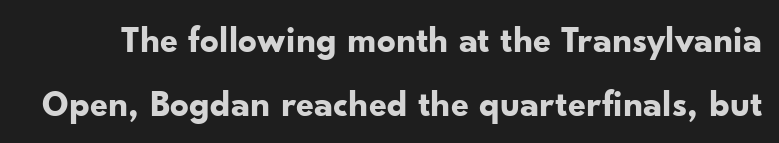
{"serif": "no", "italic": "no", "bold": "yes", "weight": "bold", "width": "normal", "stroke_contrast": "low", "x_height": "small", "monospaced": "no", "underline": "no", "line_spacing_ratio": 1.73, "letter_spacing": "normal", "letter_spacing_em": 0.0, "glyph_px": 37}
